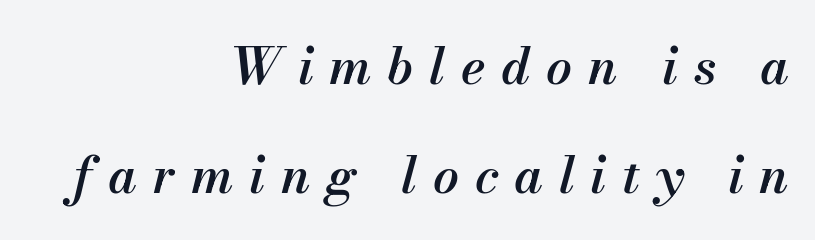
The image shows 51 px semibold type, italic (leaning right); set right-aligned, loose line spacing (2.13x), unusually wide letter spacing (+0.31 em), not underlined; medium stroke contrast and a small x-height.
